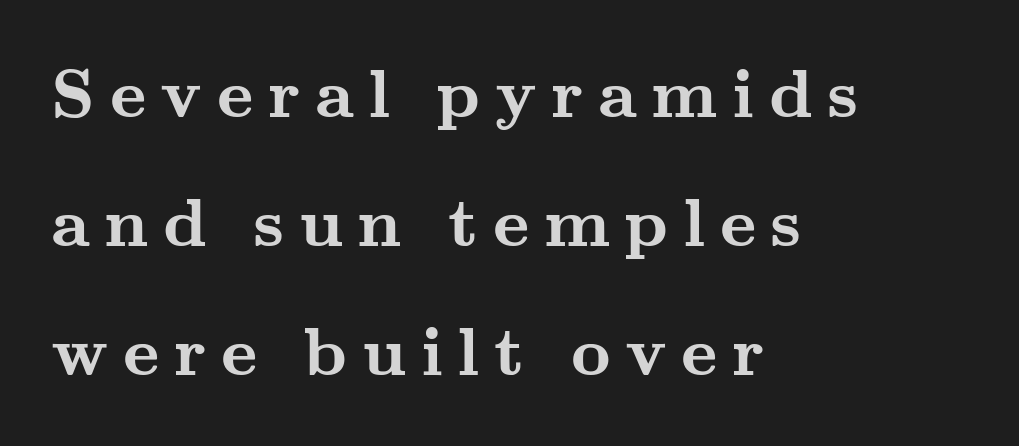
{"serif": "yes", "italic": "no", "bold": "yes", "weight": "semibold", "width": "wide", "stroke_contrast": "medium", "x_height": "small", "monospaced": "no", "underline": "no", "align": "left", "line_spacing_ratio": 1.87, "letter_spacing": "wide", "letter_spacing_em": 0.21, "glyph_px": 69}
